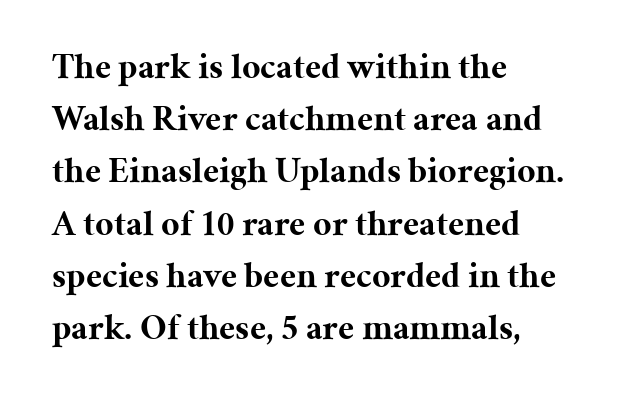
{"serif": "yes", "italic": "no", "bold": "yes", "weight": "bold", "width": "normal", "stroke_contrast": "medium", "x_height": "medium", "monospaced": "no", "underline": "no", "align": "left", "line_spacing": "normal", "line_spacing_ratio": 1.45, "letter_spacing": "normal", "letter_spacing_em": 0.0, "glyph_px": 36}
